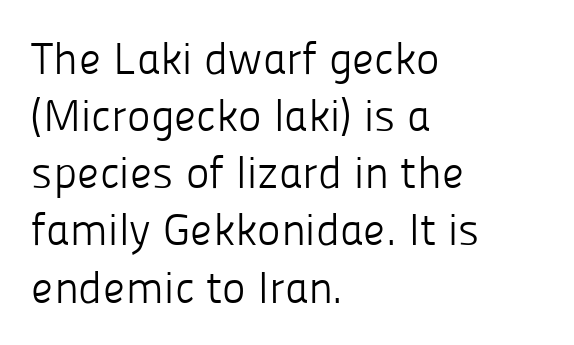
{"serif": "no", "italic": "no", "bold": "no", "weight": "light", "width": "normal", "stroke_contrast": "low", "x_height": "medium", "monospaced": "no", "underline": "no", "align": "left", "line_spacing": "normal", "line_spacing_ratio": 1.27, "letter_spacing": "normal", "letter_spacing_em": 0.0, "glyph_px": 45}
